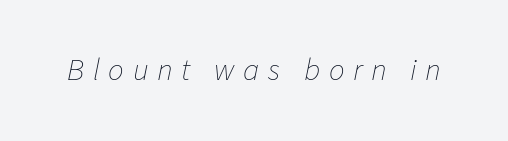
{"italic": "yes", "lean": "right", "slant_degrees": 11, "bold": "no", "weight": "thin", "width": "normal", "stroke_contrast": "low", "x_height": "medium", "monospaced": "no", "underline": "no", "letter_spacing": "wide", "letter_spacing_em": 0.28, "glyph_px": 31}
